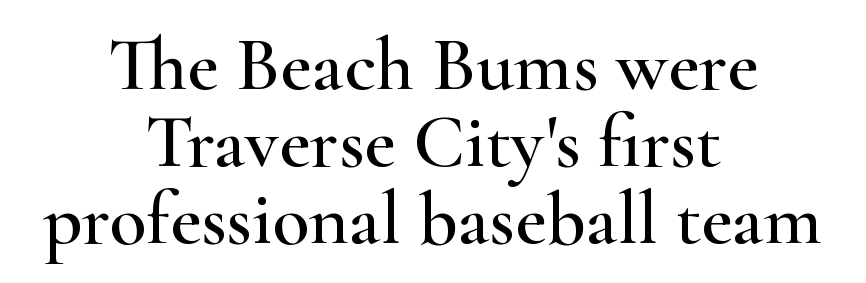
Q: Is the text italic (slanted)? A: No, it is upright.
Q: Is the typeface a serif or a sans-serif typeface? A: Serif.
Q: Is the text underlined? A: No.
Q: How is the paragraph aligned? A: Centered.
Q: Is the spacing between letters normal or unusually wide? A: Normal.
Q: Is the spacing between lines tight, normal or loose? A: Tight.
Q: Width (condensed, normal, or wide)? A: Wide.
Q: Stroke contrast? A: High.
Q: x-height? A: Small.
Q: Monospaced? A: No.
